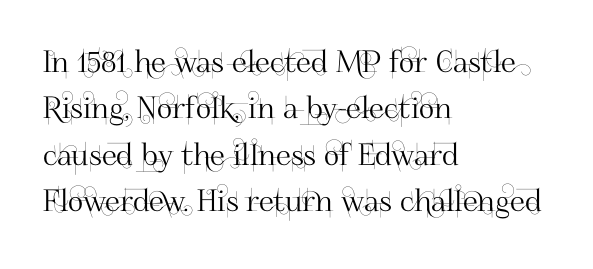
Q: Is the text italic (slanted)? A: No, it is upright.
Q: Is the typeface a serif or a sans-serif typeface? A: Sans-serif.
Q: Is the text underlined? A: No.
Q: How is the paragraph aligned? A: Left-aligned.
Q: Is the spacing between letters normal or unusually wide? A: Normal.
Q: Is the spacing between lines tight, normal or loose? A: Normal.
Q: Width (condensed, normal, or wide)? A: Normal.
Q: Stroke contrast? A: High.
Q: x-height? A: Small.
Q: Monospaced? A: No.
